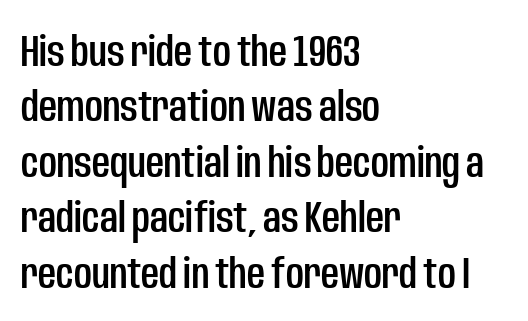
The rag falls on the right side of this text block. Is this a fixed-width face? No — the glyphs have proportional, varying widths. Posture: straight, roman, zero tilt. Type style note: lacks serifs. Regarding leading, the lines here are spaced in the standard way.
